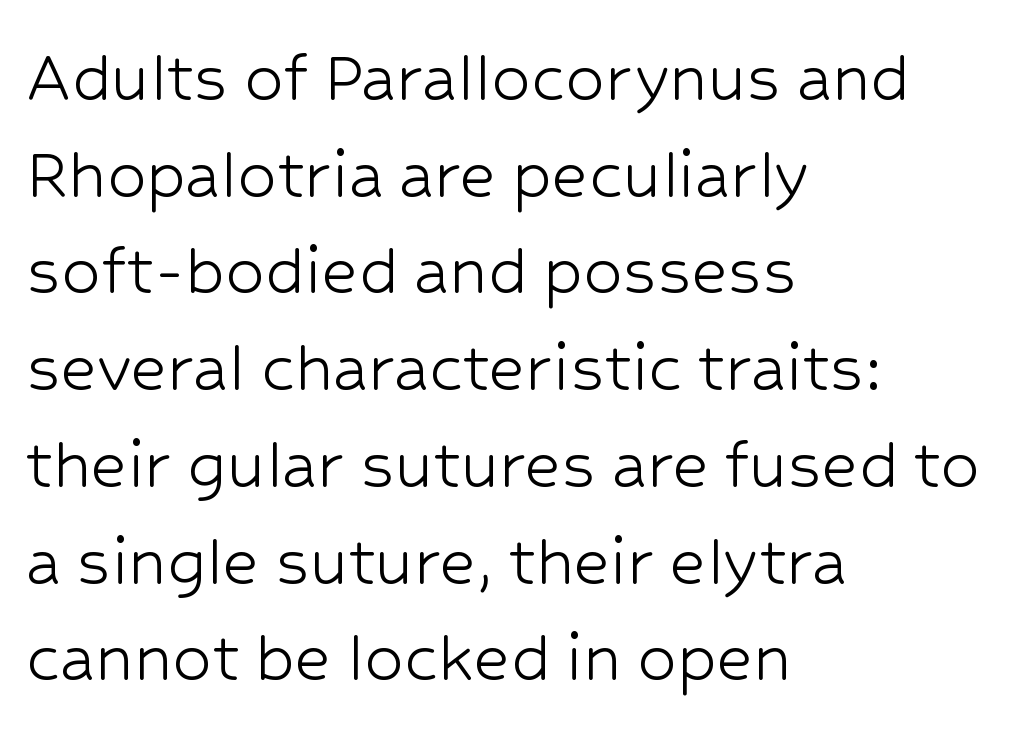
The letters advance in unequal steps, a hallmark of proportional type. The font's upright variant was chosen for this text. Letter spacing: default. The typesetting does not lean heavy: it is not bold. Compared with a centered layout, this one pins lines to the left instead.
